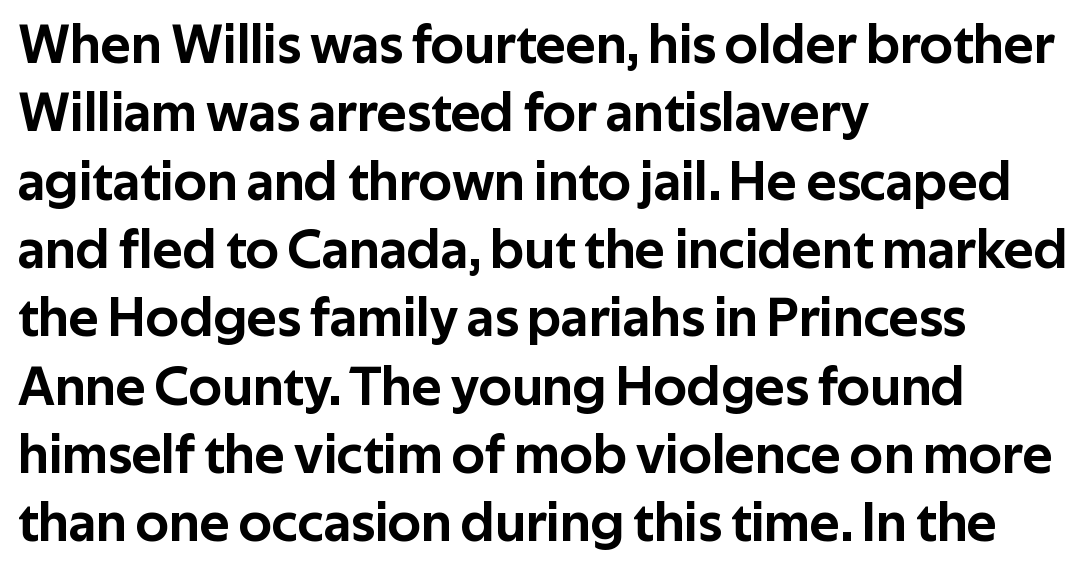
Q: Is the text italic (slanted)? A: No, it is upright.
Q: Is the typeface a serif or a sans-serif typeface? A: Sans-serif.
Q: Is the text underlined? A: No.
Q: How is the paragraph aligned? A: Left-aligned.
Q: Is the spacing between letters normal or unusually wide? A: Normal.
Q: Width (condensed, normal, or wide)? A: Normal.
Q: Stroke contrast? A: Low.
Q: x-height? A: Medium.
Q: Monospaced? A: No.
